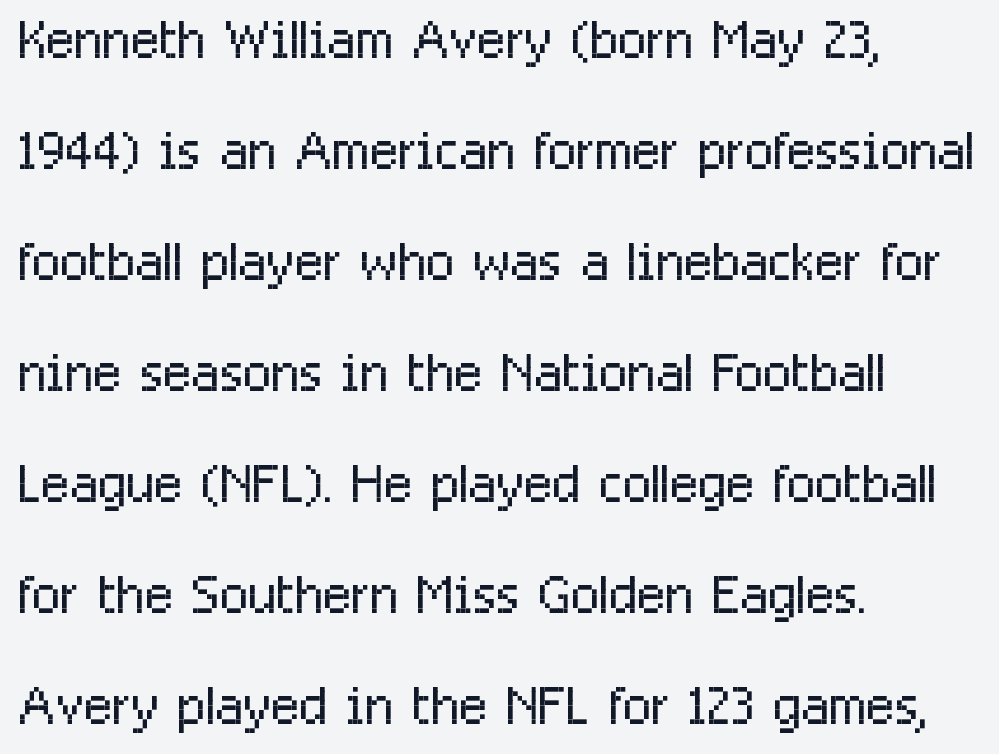
These lines sit exactly where default settings would place them. A typesetter would call this proportional, since set widths differ per character. Teacher's note: observe the even left margin — that is flush-left alignment. A typesetter would mark this as roman, not italic. No word sits above an underline.
